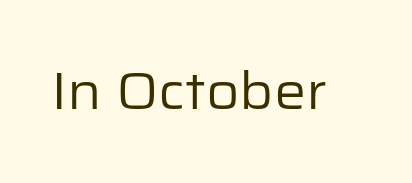
Q: Is the text bold? A: No.
Q: Is the text italic (slanted)? A: No, it is upright.
Q: Is the typeface a serif or a sans-serif typeface? A: Sans-serif.
Q: Is the text underlined? A: No.
Q: Is the spacing between letters normal or unusually wide? A: Normal.
Q: Width (condensed, normal, or wide)? A: Normal.
Q: Stroke contrast? A: Low.
Q: x-height? A: Medium.
Q: Monospaced? A: No.
